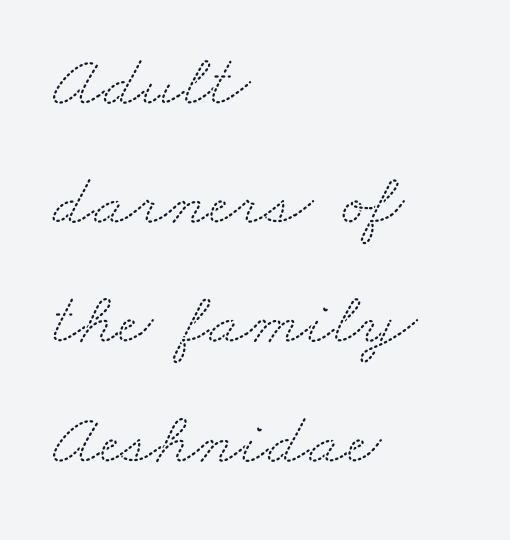
The image shows 75 px wide serif type; set left-aligned, normal line spacing (1.59x), normal letter spacing, not underlined; medium stroke contrast and a small x-height.
